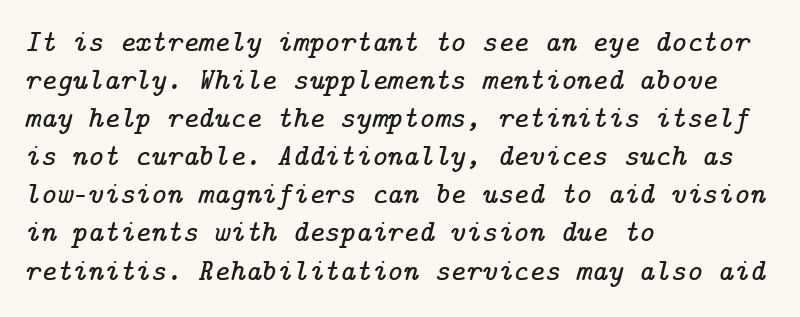
{"serif": "yes", "italic": "yes", "lean": "right", "slant_degrees": 14, "width": "normal", "stroke_contrast": "low", "x_height": "medium", "underline": "no", "align": "left", "line_spacing": "normal", "line_spacing_ratio": 1.27, "letter_spacing": "normal", "letter_spacing_em": 0.0, "glyph_px": 30}
